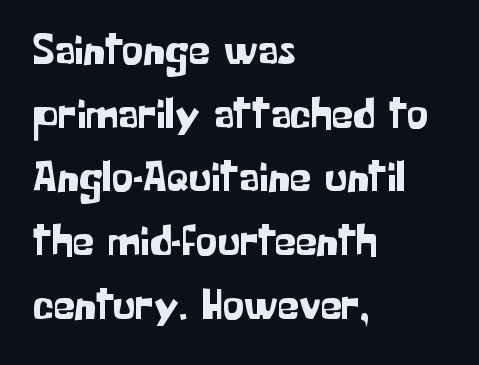
Q: Is the text italic (slanted)? A: No, it is upright.
Q: Is the typeface a serif or a sans-serif typeface? A: Sans-serif.
Q: Is the text underlined? A: No.
Q: How is the paragraph aligned? A: Left-aligned.
Q: Is the spacing between letters normal or unusually wide? A: Normal.
Q: Is the spacing between lines tight, normal or loose? A: Normal.
Q: Width (condensed, normal, or wide)? A: Normal.
Q: Stroke contrast? A: Low.
Q: x-height? A: Medium.
Q: Monospaced? A: No.
